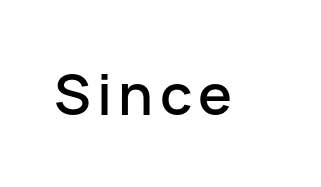
The image shows 57 px sans-serif type, upright; set not underlined; low stroke contrast and a medium x-height.
